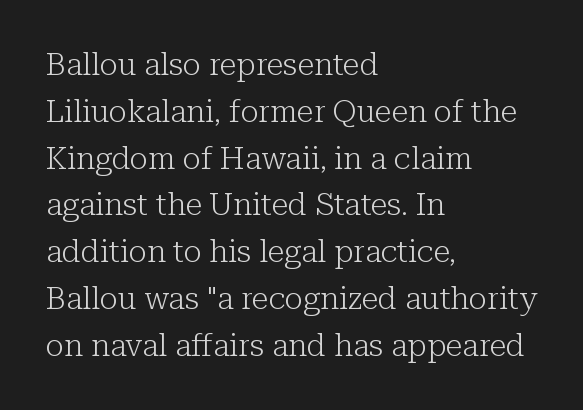
The image shows 31 px light serif type, upright; set left-aligned, normal line spacing (1.51x), normal letter spacing, not underlined; low stroke contrast and a medium x-height.
